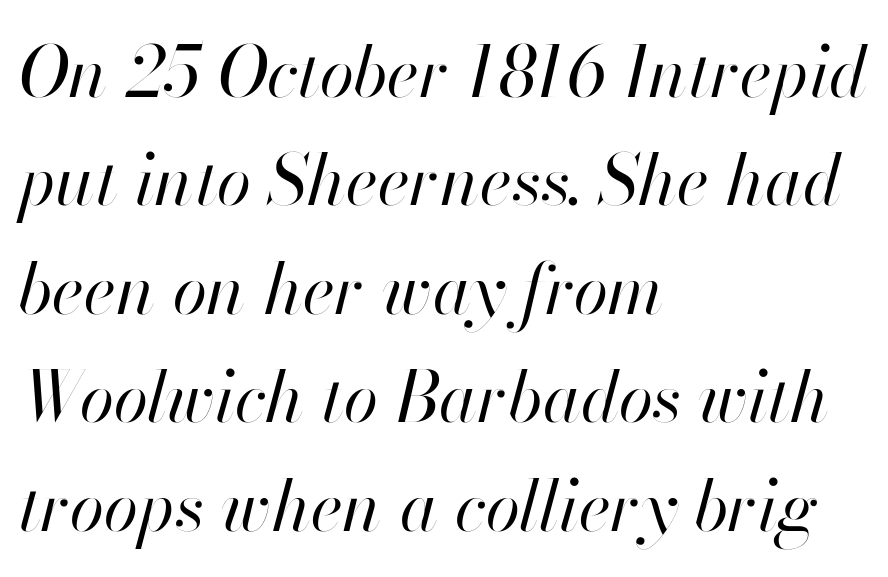
{"italic": "yes", "lean": "right", "slant_degrees": 13, "bold": "no", "weight": "regular", "width": "normal", "stroke_contrast": "high", "x_height": "small", "monospaced": "no", "underline": "no", "align": "left", "line_spacing": "normal", "line_spacing_ratio": 1.55, "letter_spacing": "normal", "letter_spacing_em": 0.0, "glyph_px": 70}
